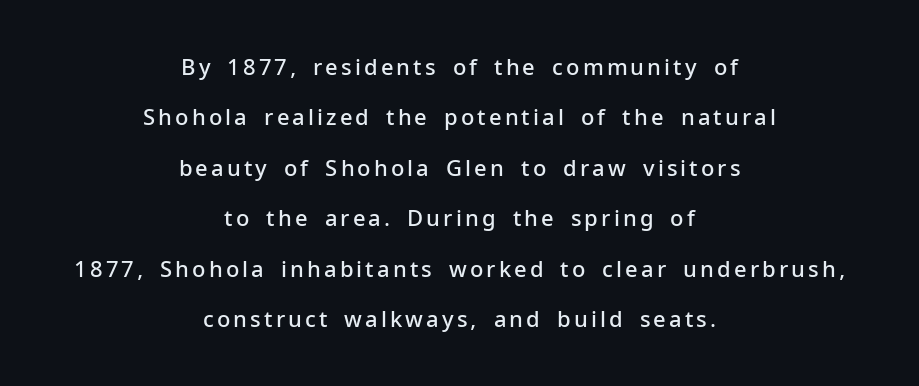
{"italic": "no", "bold": "semi", "underline": "no", "align": "center", "line_spacing": "loose", "line_spacing_ratio": 2.29, "glyph_px": 22}
